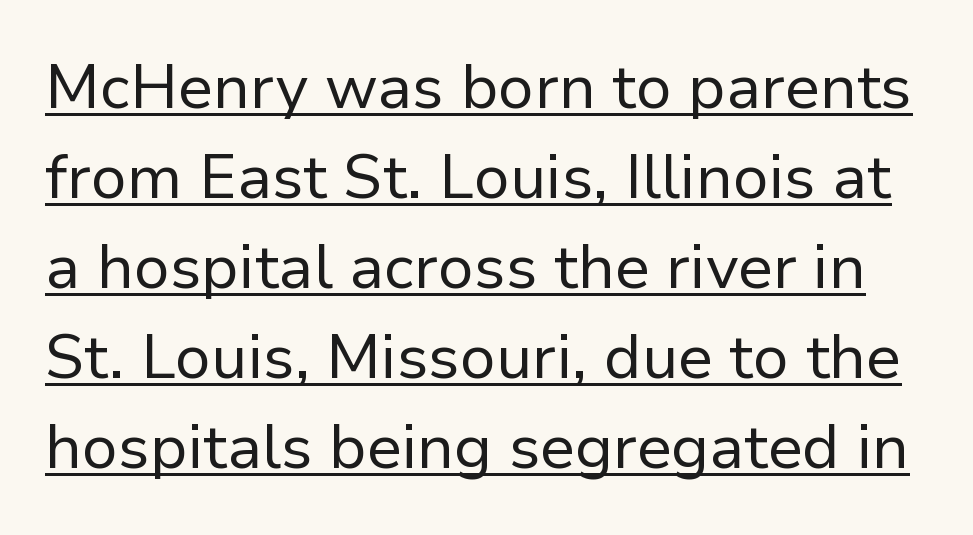
If you drew a line through each stem, it would be perfectly vertical. The line texture is even and compact thanks to regular tracking. The passage shown stacks its lines at a standard gap. Weight: regular or lighter. Does a line run under the words? Yes, clearly.
